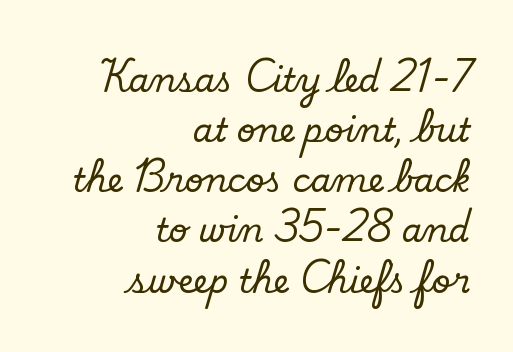
{"serif": "yes", "width": "normal", "stroke_contrast": "low", "x_height": "small", "monospaced": "no", "underline": "no", "align": "right", "line_spacing": "normal", "line_spacing_ratio": 1.52, "letter_spacing": "normal", "letter_spacing_em": 0.0, "glyph_px": 33}
